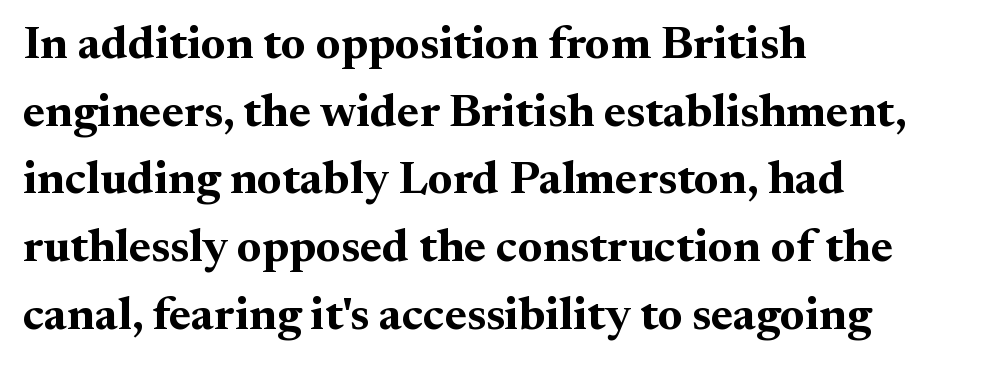
Q: Is the text bold? A: Yes.
Q: Is the text italic (slanted)? A: No, it is upright.
Q: Is the typeface a serif or a sans-serif typeface? A: Serif.
Q: Is the text underlined? A: No.
Q: How is the paragraph aligned? A: Left-aligned.
Q: Is the spacing between letters normal or unusually wide? A: Normal.
Q: Is the spacing between lines tight, normal or loose? A: Normal.
Q: Width (condensed, normal, or wide)? A: Normal.
Q: Stroke contrast? A: Medium.
Q: x-height? A: Small.
Q: Monospaced? A: No.
